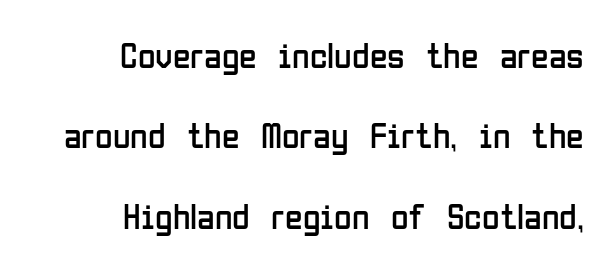
The image shows 36 px regular-weight, condensed sans-serif type, upright; set right-aligned, loose line spacing (2.23x), normal letter spacing, not underlined; low stroke contrast and a medium x-height.
